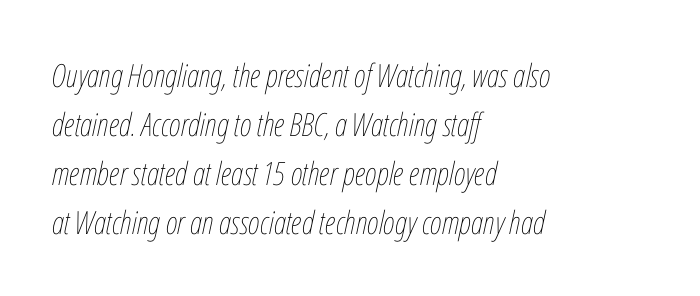
The image shows 32 px thin, condensed type, italic (leaning right); set left-aligned, normal line spacing (1.53x), normal letter spacing, not underlined; low stroke contrast and a medium x-height.
